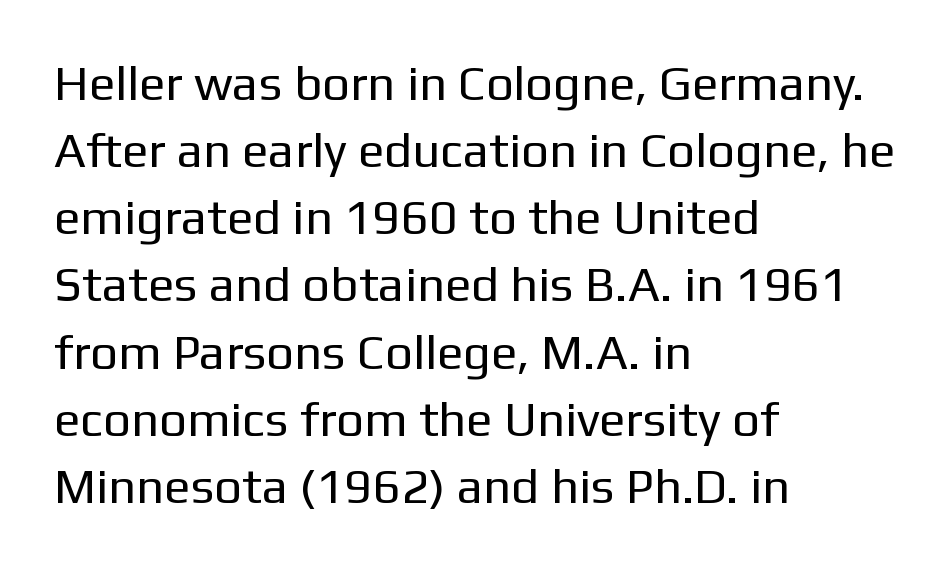
These lines are rendered in a variable-pitch font. The rows are spaced the way most documents space them. Is the letter spacing exaggerated? No — it looks like the ordinary default. The font is comparable to plain body text, perhaps lighter.
